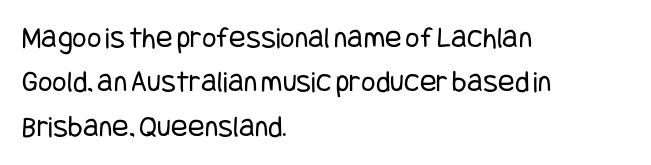
{"serif": "no", "italic": "no", "bold": "no", "weight": "regular", "width": "condensed", "stroke_contrast": "low", "x_height": "large", "underline": "no", "align": "left", "line_spacing": "normal", "line_spacing_ratio": 1.43, "letter_spacing": "normal", "letter_spacing_em": 0.0, "glyph_px": 31}
